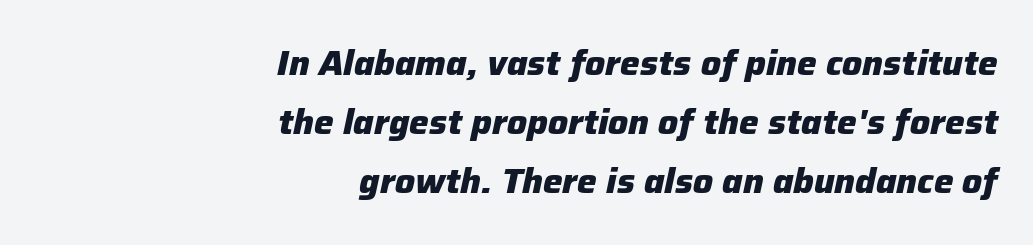
{"italic": "yes", "lean": "right", "slant_degrees": 12, "bold": "yes", "weight": "heavy", "width": "normal", "stroke_contrast": "low", "x_height": "medium", "monospaced": "no", "underline": "no", "align": "right", "line_spacing": "normal", "line_spacing_ratio": 1.69, "letter_spacing": "normal", "letter_spacing_em": 0.0, "glyph_px": 35}
